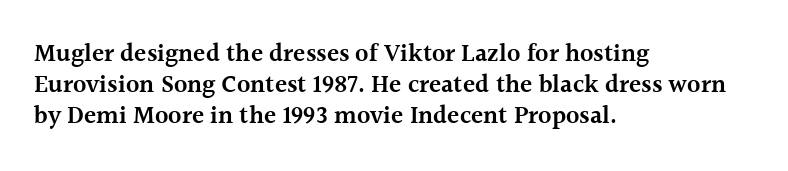
{"italic": "no", "bold": "semi", "underline": "no", "align": "left", "line_spacing_ratio": 1.24, "letter_spacing": "normal", "letter_spacing_em": 0.0, "glyph_px": 25}
